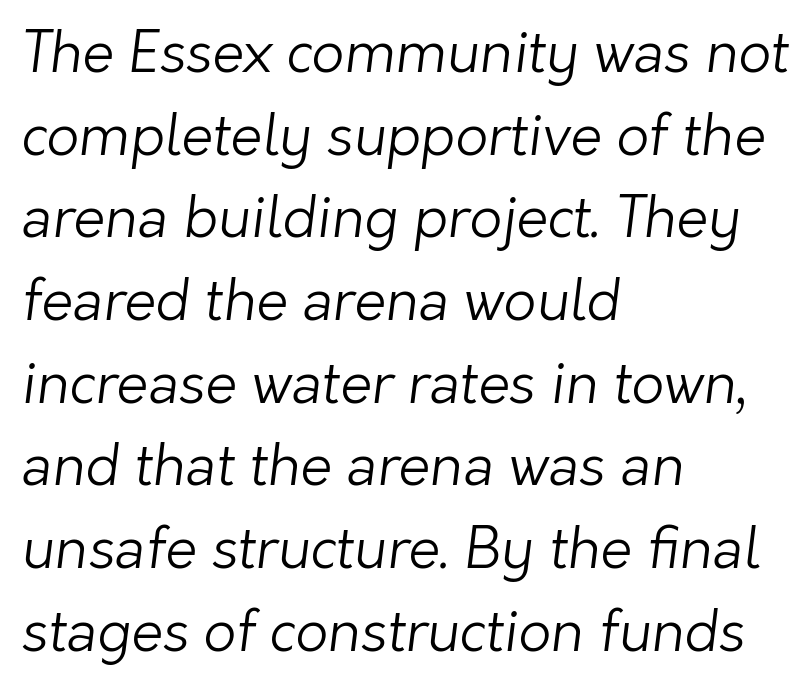
Q: Is the text bold? A: No.
Q: Is the typeface a serif or a sans-serif typeface? A: Sans-serif.
Q: Is the text underlined? A: No.
Q: How is the paragraph aligned? A: Left-aligned.
Q: Is the spacing between letters normal or unusually wide? A: Normal.
Q: Is the spacing between lines tight, normal or loose? A: Normal.
Q: Width (condensed, normal, or wide)? A: Normal.
Q: Stroke contrast? A: Low.
Q: x-height? A: Medium.
Q: Monospaced? A: No.
